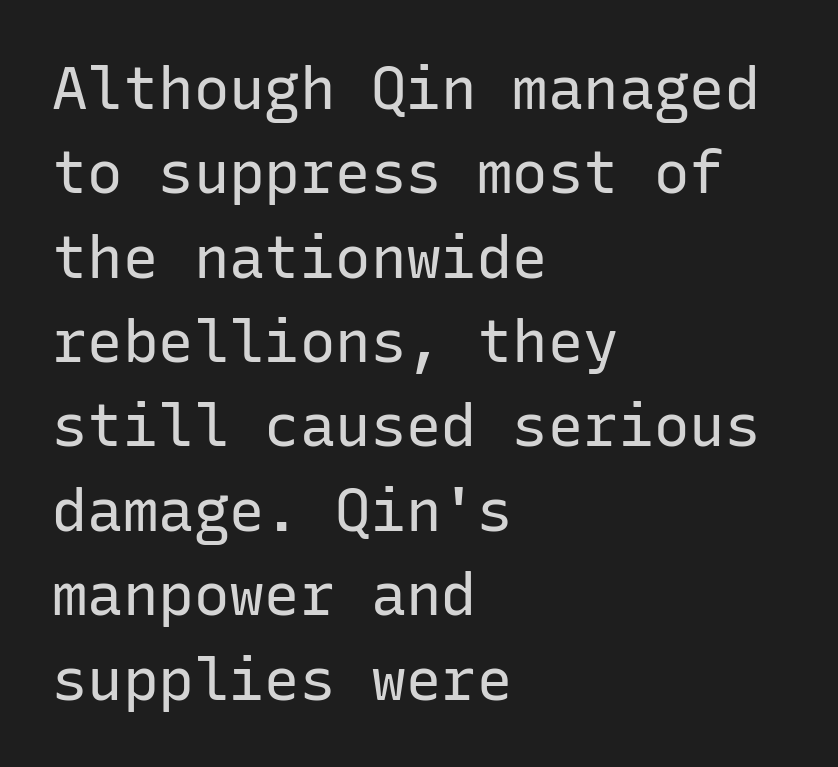
The rendering uses a moderate line-height, typical for paragraphs. The font's upright variant was chosen for this text. The rendering anchors every line to the left-hand side. You could count columns in this text — the font is strictly monospaced.
